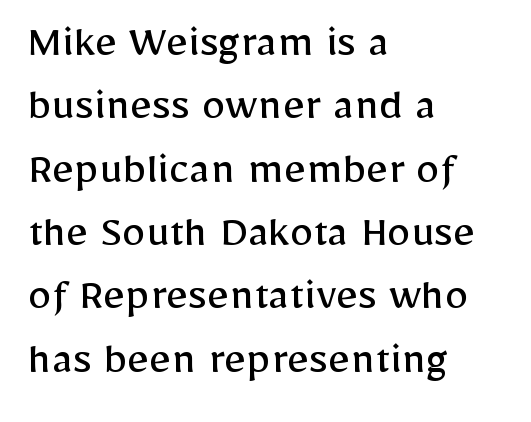
Q: Is the text bold? A: No.
Q: Is the text italic (slanted)? A: No, it is upright.
Q: Is the typeface a serif or a sans-serif typeface? A: Sans-serif.
Q: Is the text underlined? A: No.
Q: How is the paragraph aligned? A: Left-aligned.
Q: Is the spacing between letters normal or unusually wide? A: Normal.
Q: Is the spacing between lines tight, normal or loose? A: Normal.
Q: Width (condensed, normal, or wide)? A: Normal.
Q: Stroke contrast? A: Low.
Q: x-height? A: Medium.
Q: Monospaced? A: No.
